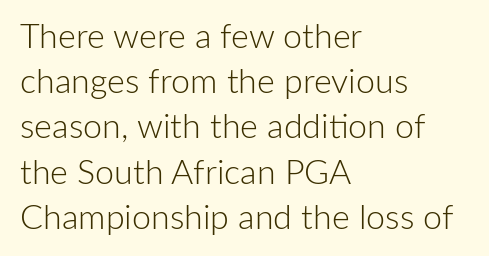
Q: Is the text bold? A: No.
Q: Is the text italic (slanted)? A: No, it is upright.
Q: Is the typeface a serif or a sans-serif typeface? A: Sans-serif.
Q: Is the text underlined? A: No.
Q: How is the paragraph aligned? A: Left-aligned.
Q: Is the spacing between letters normal or unusually wide? A: Normal.
Q: Is the spacing between lines tight, normal or loose? A: Normal.
Q: Width (condensed, normal, or wide)? A: Normal.
Q: Stroke contrast? A: Low.
Q: x-height? A: Medium.
Q: Monospaced? A: No.
